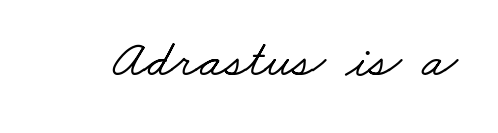
Q: Is the typeface a serif or a sans-serif typeface? A: Serif.
Q: Is the text underlined? A: No.
Q: Is the spacing between letters normal or unusually wide? A: Normal.
Q: Width (condensed, normal, or wide)? A: Wide.
Q: Stroke contrast? A: Low.
Q: x-height? A: Small.
Q: Monospaced? A: No.
